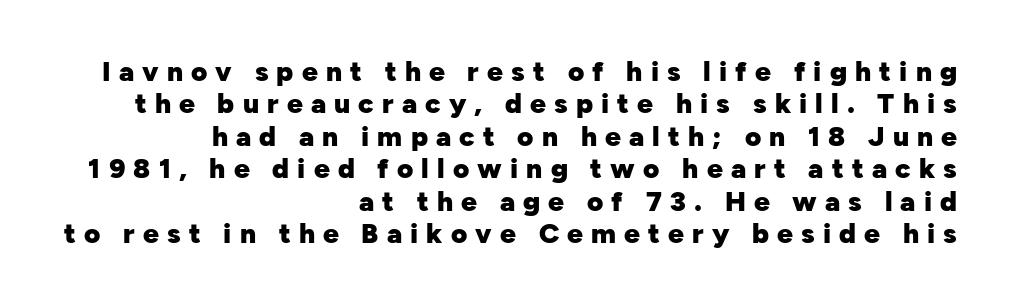
Decoration check: the copy has no underline. The gaps between neighbouring characters are conspicuously large. Character widths vary here, with narrow letters taking less room than wide ones. These lines are composed in type without serifs. Summary of weight: heavy, a full bold.
